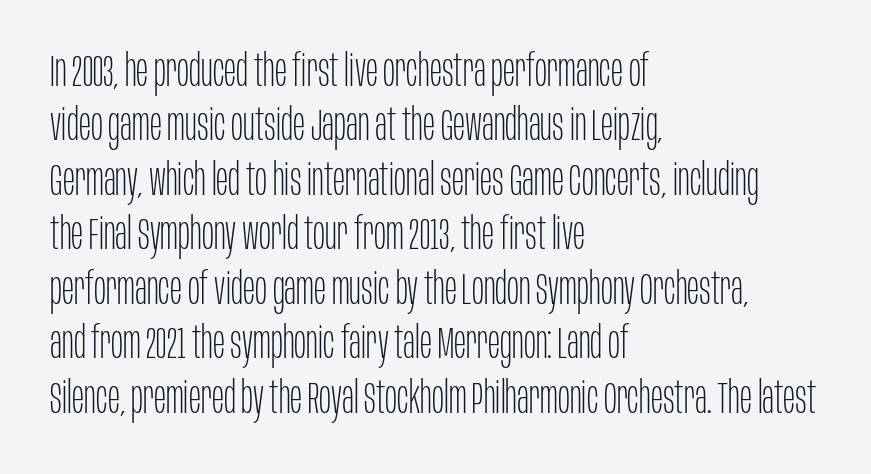
The image shows 45 px thin, condensed sans-serif type, upright; set left-aligned, line spacing 1.21x, normal letter spacing, not underlined; low stroke contrast and a large x-height.
